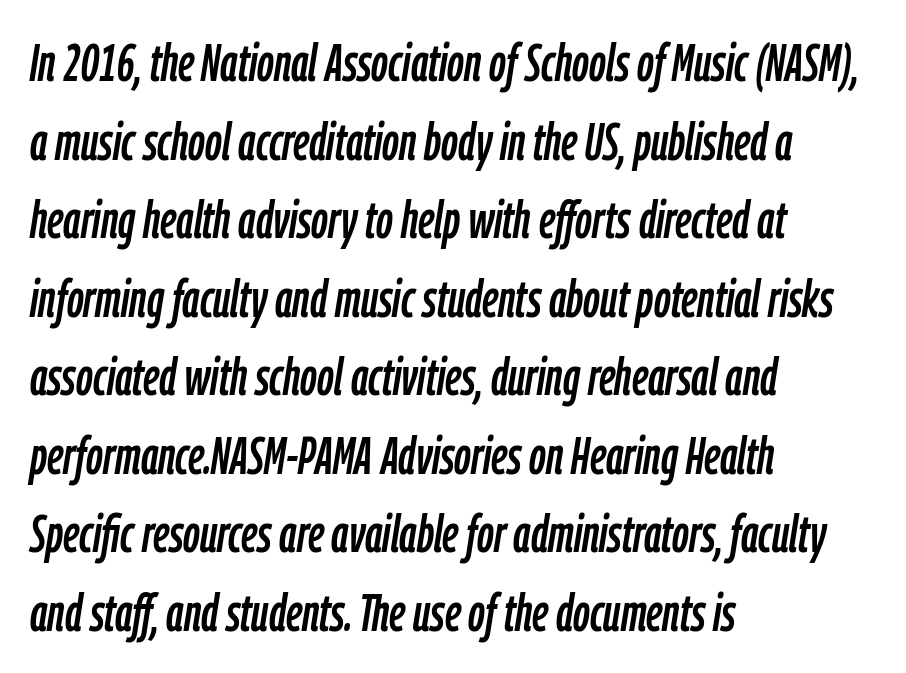
{"italic": "yes", "lean": "right", "slant_degrees": 9, "width": "condensed", "stroke_contrast": "low", "x_height": "medium", "monospaced": "no", "underline": "no", "align": "left", "line_spacing": "normal", "line_spacing_ratio": 1.51, "letter_spacing": "normal", "letter_spacing_em": 0.0, "glyph_px": 52}
